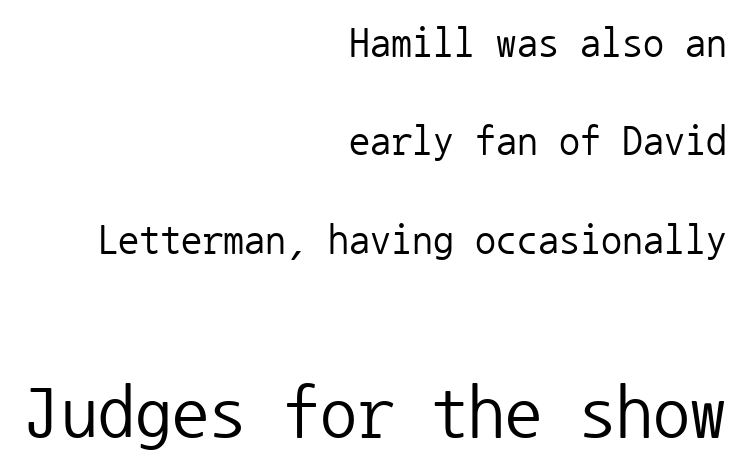
Q: Is the text bold? A: No.
Q: Is the text italic (slanted)? A: No, it is upright.
Q: Is the typeface a serif or a sans-serif typeface? A: Sans-serif.
Q: Is the text underlined? A: No.
Q: How is the paragraph aligned? A: Right-aligned.
Q: Is the spacing between letters normal or unusually wide? A: Normal.
Q: Is the spacing between lines tight, normal or loose? A: Loose.
Q: Which block of text is set in a larger size, the first (top) or the second (bottom)? A: The second (bottom) one.
Q: Width (condensed, normal, or wide)? A: Normal.
Q: Stroke contrast? A: Low.
Q: x-height? A: Medium.
Q: Monospaced? A: Yes.
